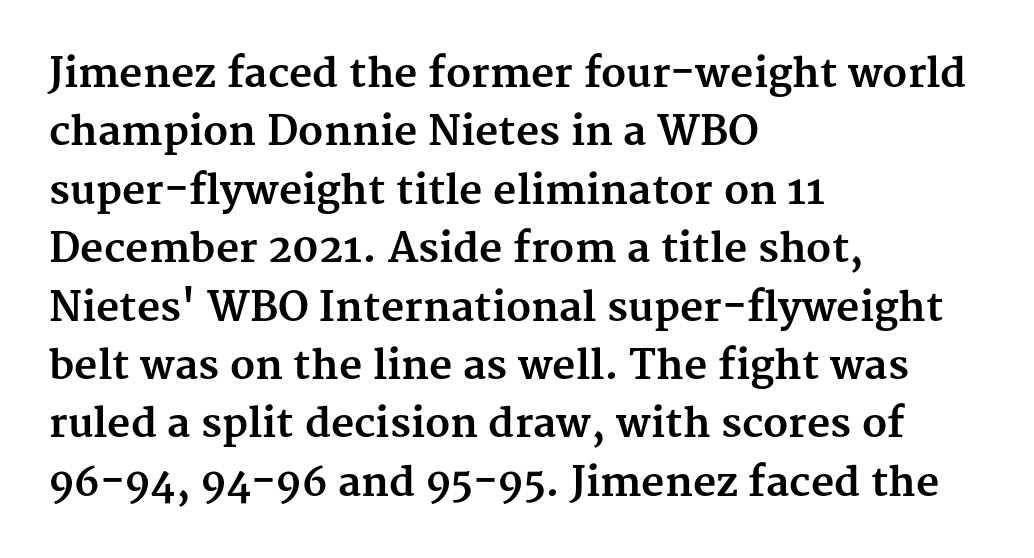
These words are printed bold, with thick strokes throughout. The axis of the letterforms is exactly vertical. These lines are rendered in a variable-pitch font. The passage shown stacks its lines at a standard gap. Underline: absent.
